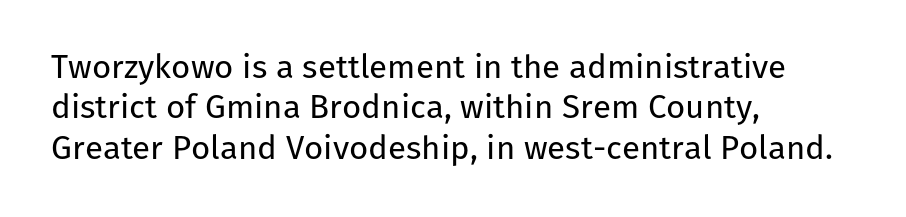
Decoration check: the copy has no underline. Note: no serifs on the glyphs. Notice how the stems are strictly vertical — no italics here. Reading down the block, your eye returns to a fixed left position each line.
